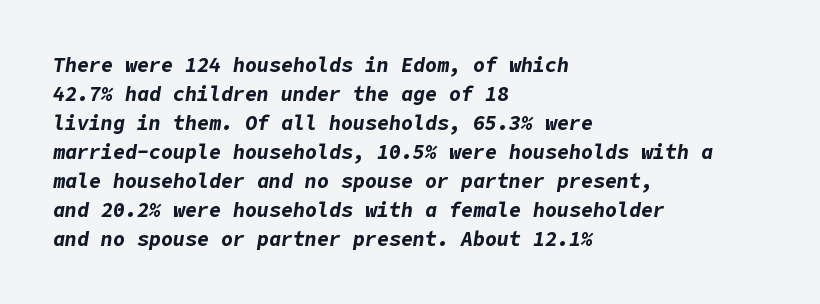
Casual observation: everything's shoved over to the left. Reading down the column, the eye jumps a familiar distance to each next line. Check under the words: just untouched page. Thick stems and heavy bowls — unmistakably bold. Emphasis-style slanted type is in use. How are the letters spaced? Ordinarily, with no added tracking.
